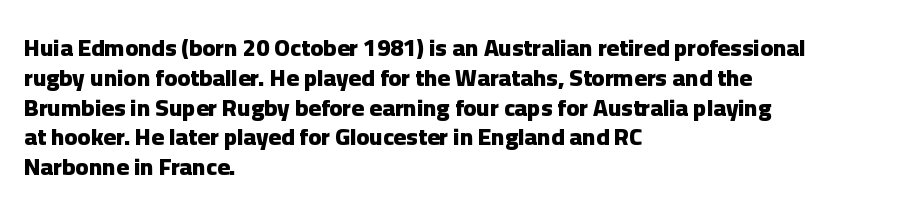
{"italic": "no", "bold": "yes", "underline": "no", "align": "left", "line_spacing_ratio": 1.24, "letter_spacing": "normal", "letter_spacing_em": 0.0, "glyph_px": 24}
